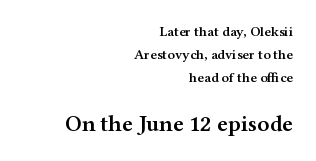
{"italic": "no", "bold": "semi", "underline": "no", "align": "right", "line_spacing": "normal", "line_spacing_ratio": 1.64, "letter_spacing": "normal", "letter_spacing_em": 0.0, "larger_block": "second", "size_ratio": 1.64, "glyph_px": 23}
